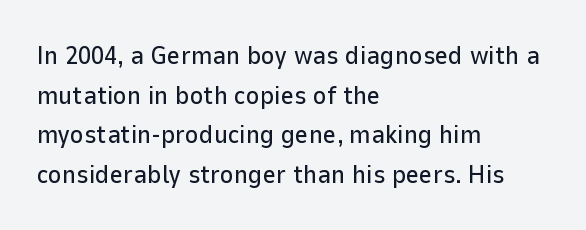
{"italic": "no", "underline": "no", "align": "left", "line_spacing": "normal", "line_spacing_ratio": 1.52, "letter_spacing": "normal", "letter_spacing_em": 0.0, "glyph_px": 26}
